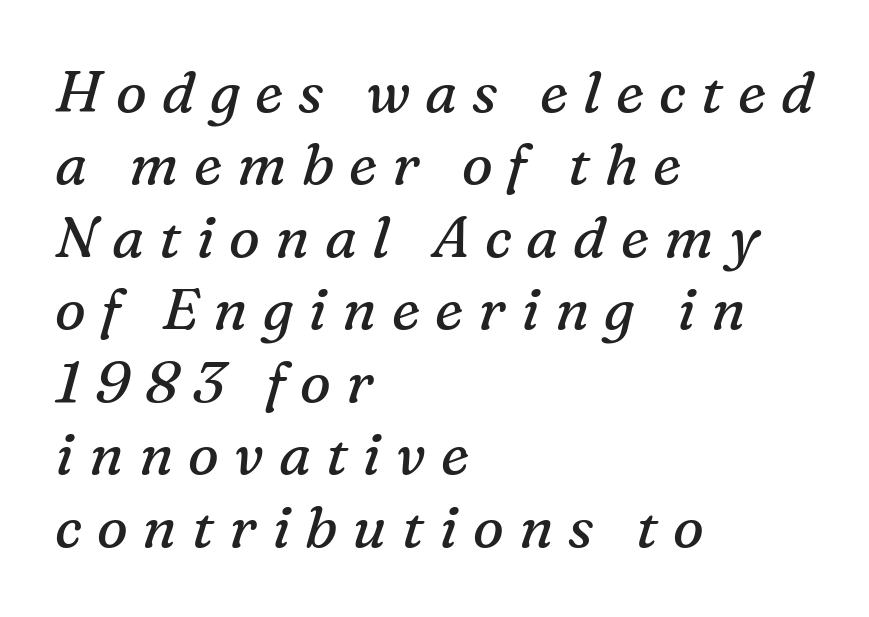
The image shows 58 px regular-weight serif type, italic (leaning right); set left-aligned, normal line spacing (1.25x), unusually wide letter spacing (+0.26 em), not underlined; medium stroke contrast and a medium x-height.
